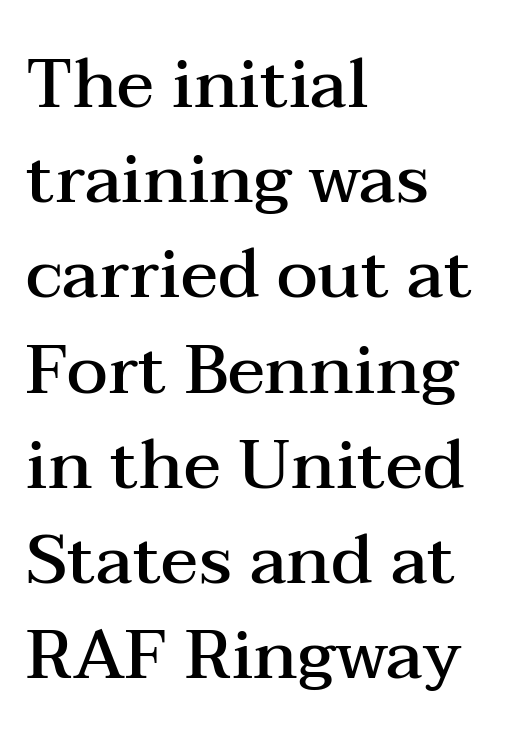
The image shows 69 px semibold, wide serif type, upright; set left-aligned, normal line spacing (1.38x), normal letter spacing, not underlined; medium stroke contrast and a medium x-height.
